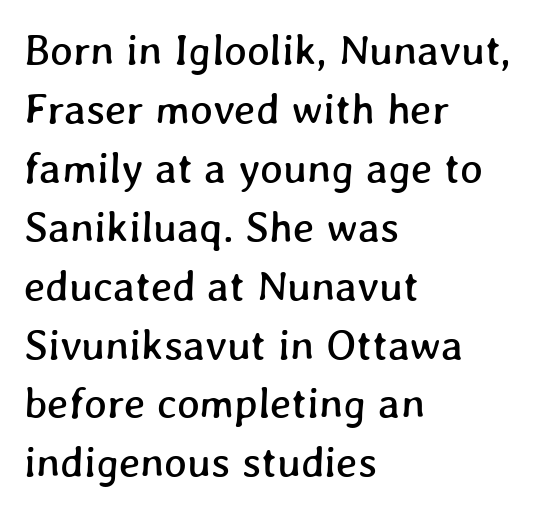
Q: Is the text underlined? A: No.
Q: How is the paragraph aligned? A: Left-aligned.
Q: Is the spacing between letters normal or unusually wide? A: Normal.
Q: Is the spacing between lines tight, normal or loose? A: Normal.
Q: Width (condensed, normal, or wide)? A: Normal.
Q: Stroke contrast? A: Low.
Q: x-height? A: Medium.
Q: Monospaced? A: No.
